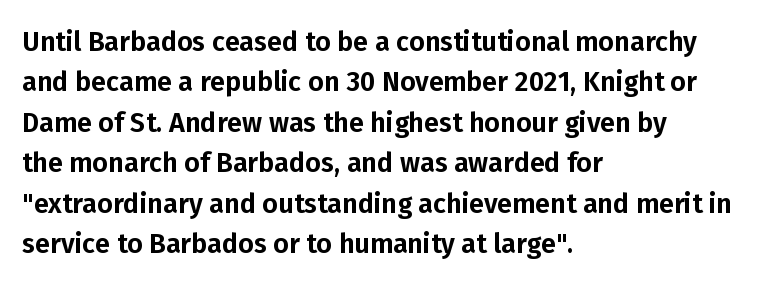
The image shows 27 px text type, upright; set left-aligned, normal line spacing (1.5x), normal letter spacing, not underlined.
